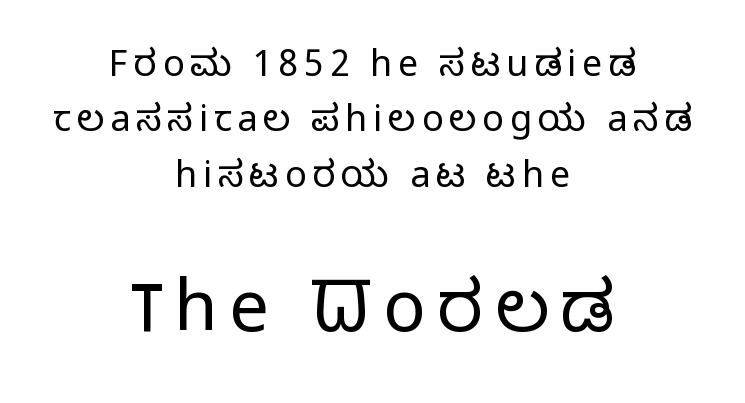
Underline: absent. Nothing sits at the stroke ends, so this counts as sans-serif. The letters stand straight up with perfectly vertical stems. The typesetter chose a symmetrical, centered arrangement here.
